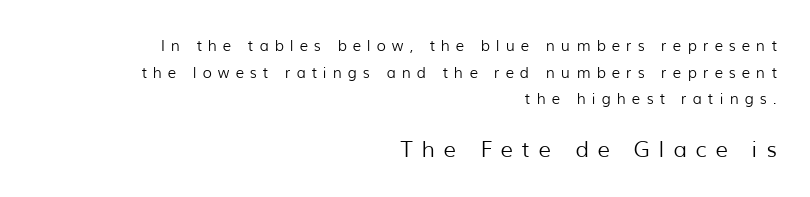
The image shows 22 px text type, upright; set right-aligned, line spacing 1.78x, unusually wide letter spacing (+0.4 em), not underlined; the second (bottom) block is 1.47x larger.
